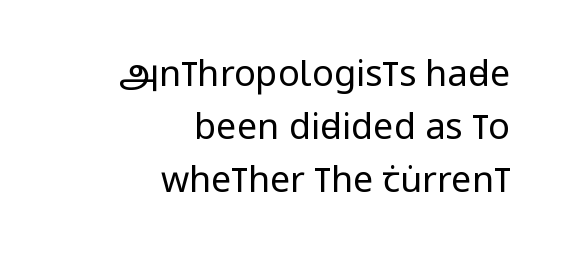
The specimen omits any rule beneath the text block's lines. The font family rendered here belongs to the sans-serif group. You could not count columns in this text — the font is proportionally spaced. Reading down the column, the eye jumps a familiar distance to each next line.
